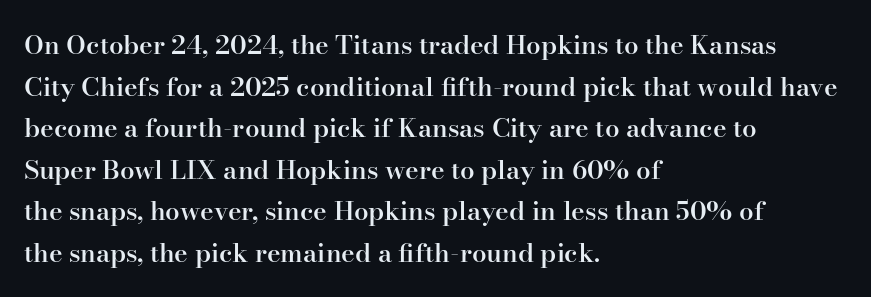
{"italic": "no", "bold": "semi", "underline": "no", "align": "left", "line_spacing": "normal", "line_spacing_ratio": 1.6, "letter_spacing": "normal", "letter_spacing_em": 0.0, "glyph_px": 26}
